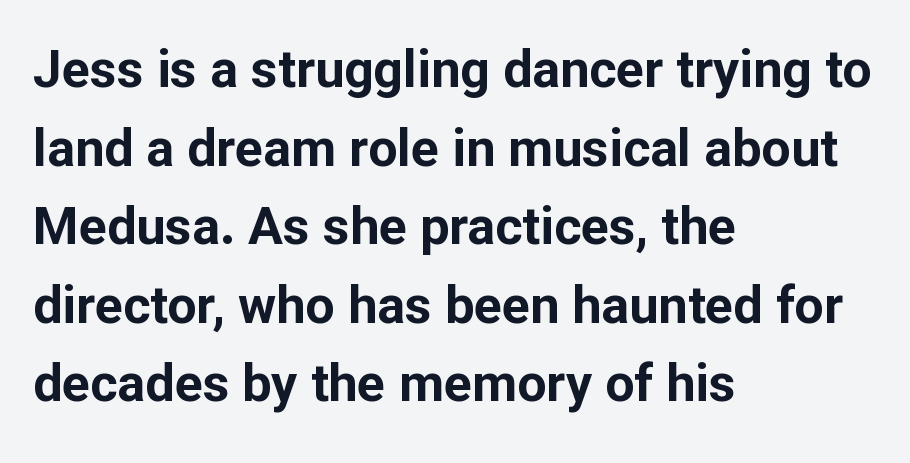
The image shows 52 px bold sans-serif type, upright; set left-aligned, normal line spacing (1.51x), normal letter spacing, not underlined; low stroke contrast and a medium x-height.
